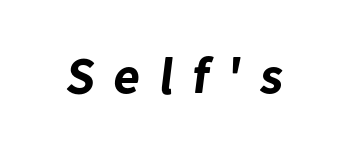
Q: Is the text bold? A: Yes.
Q: Is the typeface a serif or a sans-serif typeface? A: Sans-serif.
Q: Is the text underlined? A: No.
Q: Is the spacing between letters normal or unusually wide? A: Unusually wide.
Q: Width (condensed, normal, or wide)? A: Normal.
Q: Stroke contrast? A: Low.
Q: x-height? A: Medium.
Q: Monospaced? A: No.
